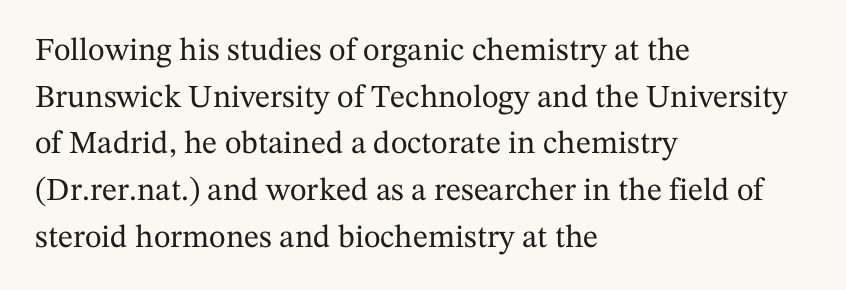
The image shows 32 px serif type, upright; set left-aligned, normal line spacing (1.46x), normal letter spacing, not underlined; medium stroke contrast and a medium x-height.
